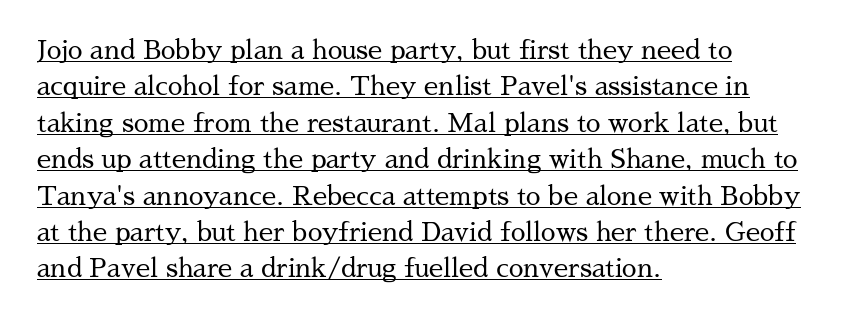
Where is the straight margin? On the left. Rows of type keep a routine distance in the vertical direction. Counters stay open thanks to moderate or lighter strokes. This sample uses an upright cut, with every glyph sitting square on the baseline.
